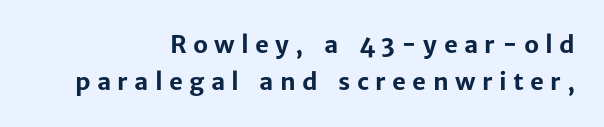
Line endings align vertically; line beginnings do not. This sample uses expanded letter spacing, leaving extra air between glyphs. Notice how the stems are strictly vertical — no italics here. This block has exactly the height ordinary leading produces.
